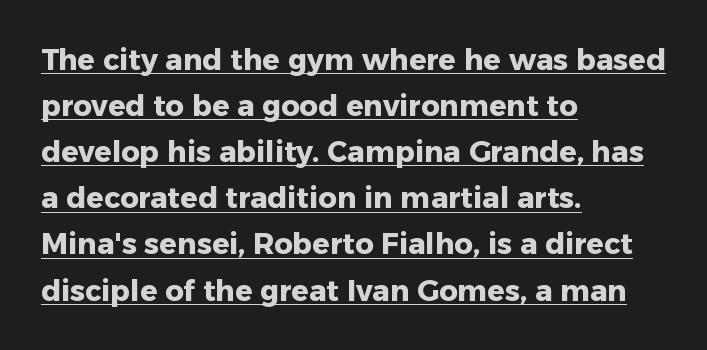
{"serif": "no", "italic": "no", "bold": "yes", "weight": "heavy", "width": "normal", "stroke_contrast": "low", "x_height": "medium", "monospaced": "no", "underline": "yes", "align": "left", "line_spacing": "normal", "line_spacing_ratio": 1.59, "letter_spacing": "normal", "letter_spacing_em": 0.0, "glyph_px": 29}
